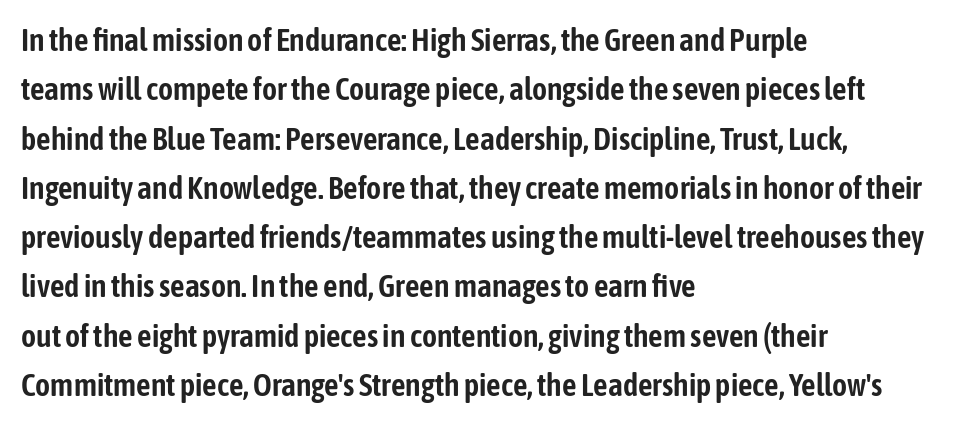
{"serif": "no", "italic": "no", "width": "condensed", "stroke_contrast": "low", "x_height": "medium", "monospaced": "no", "underline": "no", "align": "left", "line_spacing": "normal", "line_spacing_ratio": 1.54, "letter_spacing": "normal", "letter_spacing_em": 0.0, "glyph_px": 32}
